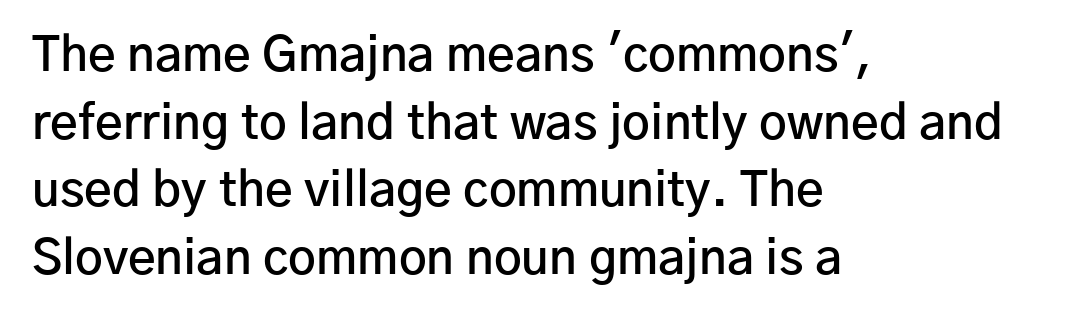
{"serif": "no", "italic": "no", "bold": "semi", "weight": "semibold", "width": "normal", "stroke_contrast": "low", "x_height": "medium", "monospaced": "no", "underline": "no", "align": "left", "line_spacing": "normal", "line_spacing_ratio": 1.41, "letter_spacing": "normal", "letter_spacing_em": 0.0, "glyph_px": 48}
